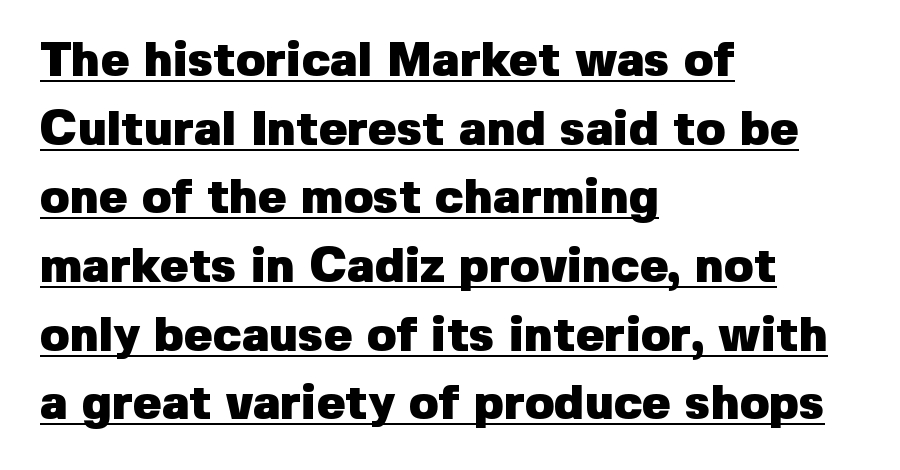
The image shows 48 px heavy sans-serif type, upright; set left-aligned, normal line spacing (1.43x), normal letter spacing, underlined; low stroke contrast and a medium x-height.
